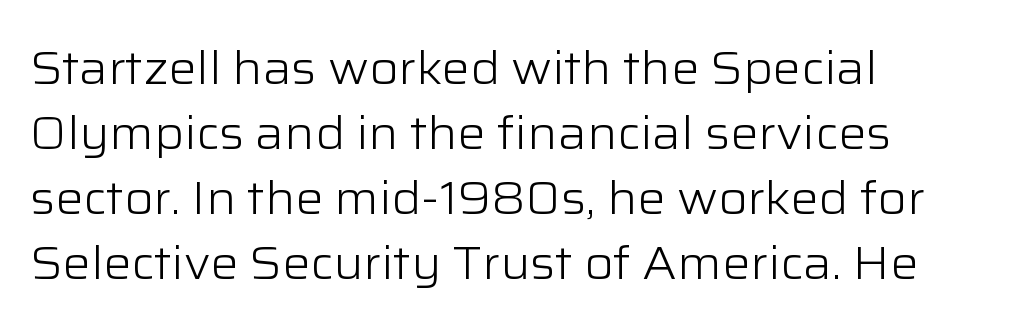
{"serif": "no", "italic": "no", "bold": "no", "weight": "light", "width": "normal", "stroke_contrast": "low", "x_height": "medium", "monospaced": "no", "underline": "no", "align": "left", "line_spacing": "normal", "line_spacing_ratio": 1.38, "letter_spacing": "normal", "letter_spacing_em": 0.0, "glyph_px": 47}
